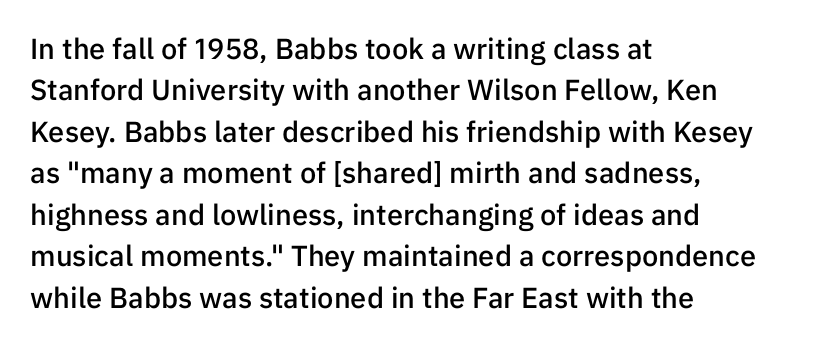
Note the varied advance widths — an 'i' is clearly narrower than an 'm'. The strokes are fattened partway — semibold, not bold. Nothing unusual about the tracking: characters are spaced as the font intends. The glyphs are unaccompanied by any horizontal stroke below them. The letters stand straight up with perfectly vertical stems. Observe the absence of serifs on each vertical stroke in this sample.
